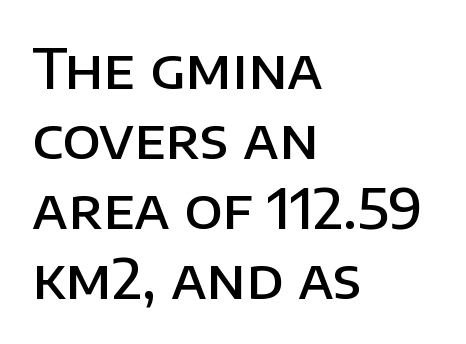
These lines are rendered in a variable-pitch font. The horizontal fit of the characters is conventional and even. The area under the type is left untouched. The passage shown is typeset with a sans-serif family.
